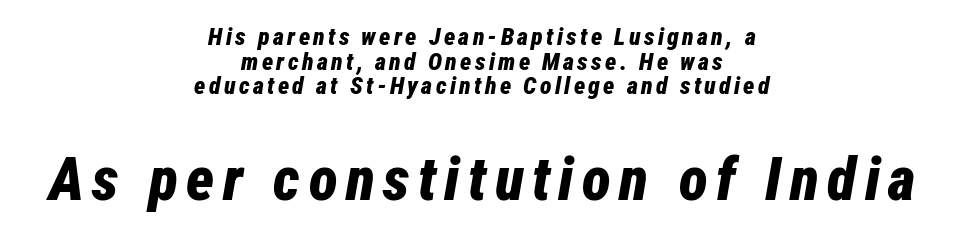
The image shows 60 px bold, condensed type, italic (leaning right); set centered, tight line spacing (1.03x), not underlined; the second (bottom) block is 2.5x larger; low stroke contrast and a medium x-height.
